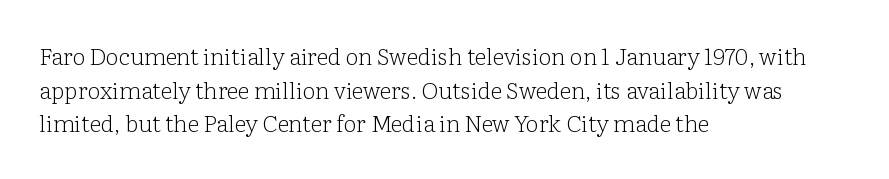
The image shows 23 px text type, upright; set left-aligned, normal line spacing (1.46x), normal letter spacing, not underlined.
